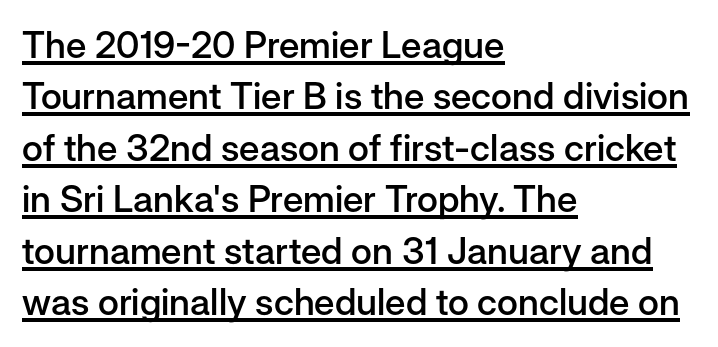
Q: Is the text bold? A: Semi-bold.
Q: Is the text italic (slanted)? A: No, it is upright.
Q: Is the typeface a serif or a sans-serif typeface? A: Sans-serif.
Q: Is the text underlined? A: Yes.
Q: How is the paragraph aligned? A: Left-aligned.
Q: Is the spacing between letters normal or unusually wide? A: Normal.
Q: Is the spacing between lines tight, normal or loose? A: Normal.
Q: Width (condensed, normal, or wide)? A: Normal.
Q: Stroke contrast? A: Low.
Q: x-height? A: Medium.
Q: Monospaced? A: No.
